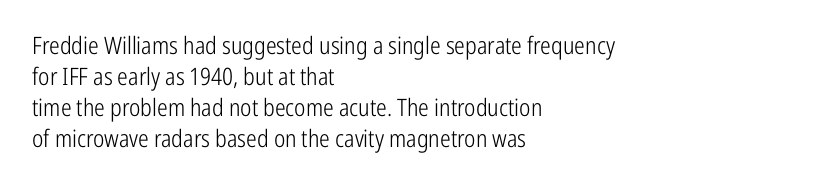
Q: Is the text bold? A: No.
Q: Is the text italic (slanted)? A: No, it is upright.
Q: Is the text underlined? A: No.
Q: How is the paragraph aligned? A: Left-aligned.
Q: Is the spacing between letters normal or unusually wide? A: Normal.
Q: Is the spacing between lines tight, normal or loose? A: Normal.
